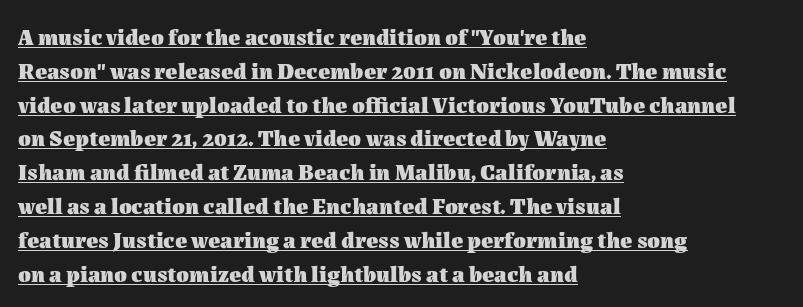
Compared with undecorated copy, this sample adds a rule below the words. Default kerning and tracking; the words read as compact shapes. Notice how the stems are strictly vertical — no italics here. Summary of vertical rhythm: regular, with standard interline spacing. Look at the stroke-to-counter ratio: heavy, a bold.
